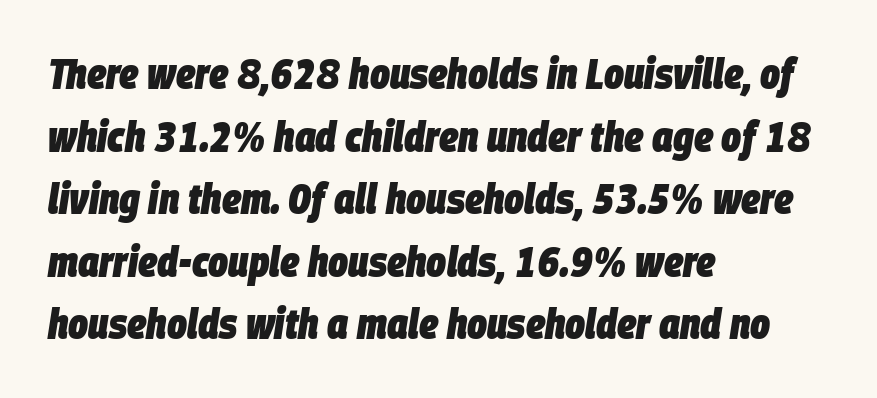
Q: Is the text bold? A: Yes.
Q: Is the text italic (slanted)? A: Yes, it leans right by about 9 degrees.
Q: Is the text underlined? A: No.
Q: How is the paragraph aligned? A: Left-aligned.
Q: Is the spacing between letters normal or unusually wide? A: Normal.
Q: Is the spacing between lines tight, normal or loose? A: Normal.
Q: Width (condensed, normal, or wide)? A: Condensed.
Q: Stroke contrast? A: Low.
Q: x-height? A: Large.
Q: Monospaced? A: No.
